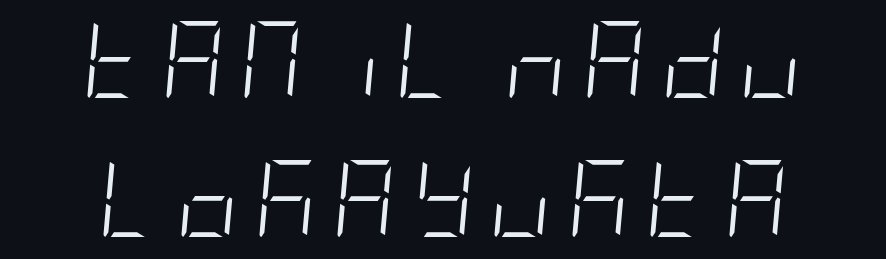
Just letters on the line, the space beneath them empty. Would a proofreader flag this as italicized? Yes. The gaps between neighbouring characters are conspicuously large. Ink coverage per letter is moderate at most.
